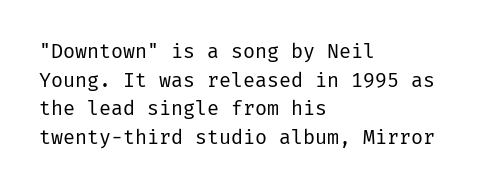
{"italic": "no", "bold": "no", "underline": "no", "align": "left", "line_spacing": "normal", "line_spacing_ratio": 1.43, "letter_spacing": "normal", "letter_spacing_em": 0.0, "glyph_px": 20}
